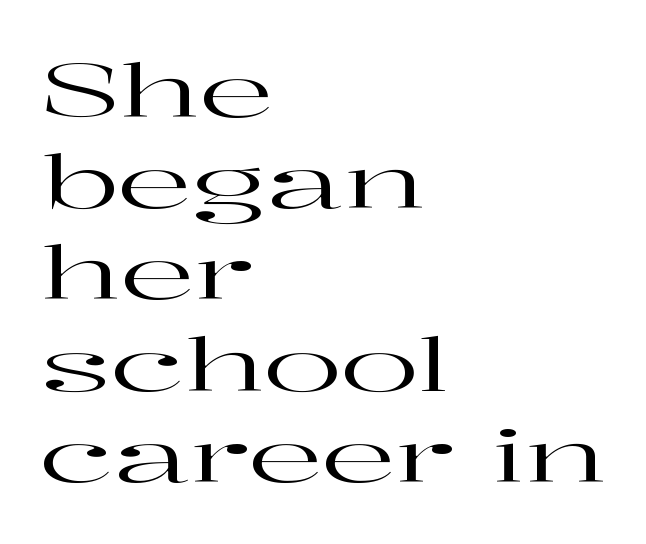
{"serif": "yes", "italic": "no", "width": "wide", "stroke_contrast": "high", "x_height": "medium", "monospaced": "no", "underline": "no", "align": "left", "line_spacing": "normal", "line_spacing_ratio": 1.25, "letter_spacing": "normal", "letter_spacing_em": 0.0, "glyph_px": 73}
